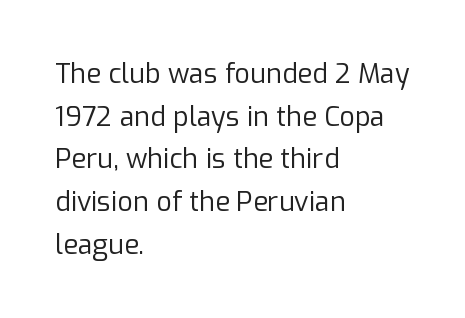
Q: Is the text bold? A: No.
Q: Is the text italic (slanted)? A: No, it is upright.
Q: Is the text underlined? A: No.
Q: How is the paragraph aligned? A: Left-aligned.
Q: Is the spacing between letters normal or unusually wide? A: Normal.
Q: Is the spacing between lines tight, normal or loose? A: Normal.
